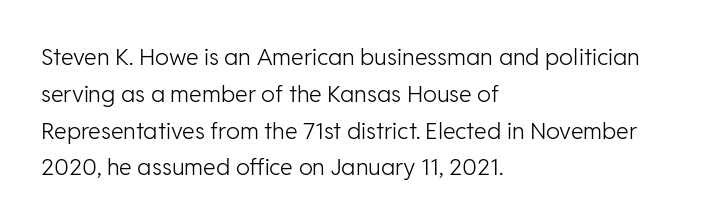
{"italic": "no", "bold": "no", "underline": "no", "align": "left", "line_spacing": "normal", "line_spacing_ratio": 1.6, "letter_spacing": "normal", "letter_spacing_em": 0.0, "glyph_px": 23}
